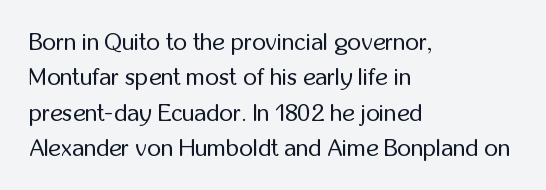
Q: Is the text bold? A: No.
Q: Is the text italic (slanted)? A: No, it is upright.
Q: Is the text underlined? A: No.
Q: How is the paragraph aligned? A: Left-aligned.
Q: Is the spacing between letters normal or unusually wide? A: Normal.
Q: Is the spacing between lines tight, normal or loose? A: Normal.
